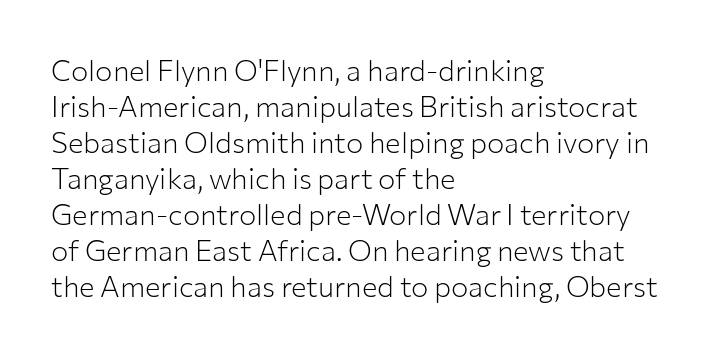
Serif or sans? Sans — the stroke terminals are bare. Horizontal alignment here is leftward, the default for most running prose. Default kerning and tracking; the words read as compact shapes. Style check: upright. Weight: in the light-to-regular range. Quick note: underline off.
